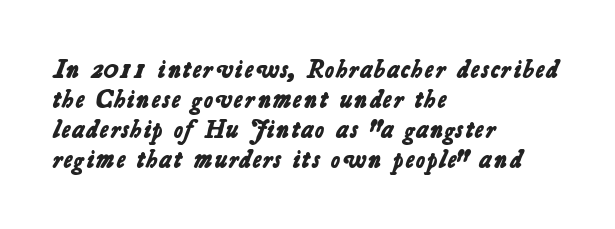
Q: Is the text bold? A: Yes.
Q: Is the text underlined? A: No.
Q: How is the paragraph aligned? A: Left-aligned.
Q: Is the spacing between letters normal or unusually wide? A: Normal.
